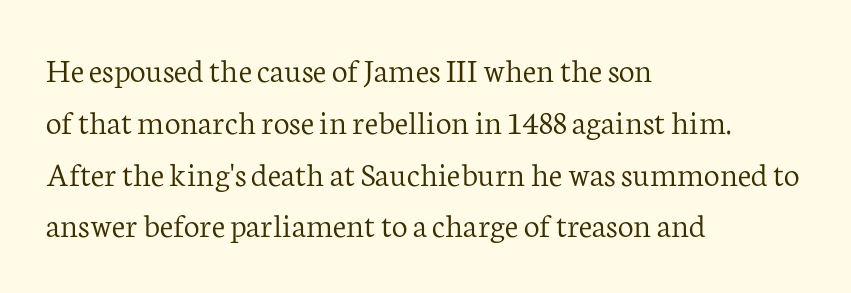
Q: Is the text bold? A: No.
Q: Is the text italic (slanted)? A: No, it is upright.
Q: Is the typeface a serif or a sans-serif typeface? A: Serif.
Q: Is the text underlined? A: No.
Q: How is the paragraph aligned? A: Left-aligned.
Q: Is the spacing between letters normal or unusually wide? A: Normal.
Q: Is the spacing between lines tight, normal or loose? A: Normal.
Q: Width (condensed, normal, or wide)? A: Normal.
Q: Stroke contrast? A: Low.
Q: x-height? A: Medium.
Q: Monospaced? A: No.
